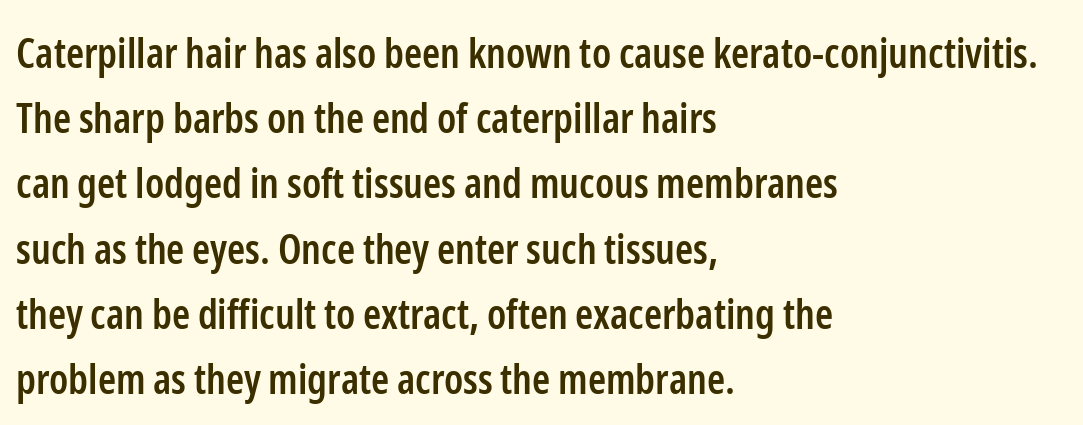
Q: Is the text bold? A: Semi-bold.
Q: Is the text italic (slanted)? A: No, it is upright.
Q: Is the typeface a serif or a sans-serif typeface? A: Sans-serif.
Q: Is the text underlined? A: No.
Q: How is the paragraph aligned? A: Left-aligned.
Q: Is the spacing between letters normal or unusually wide? A: Normal.
Q: Is the spacing between lines tight, normal or loose? A: Normal.
Q: Width (condensed, normal, or wide)? A: Condensed.
Q: Stroke contrast? A: Low.
Q: x-height? A: Medium.
Q: Monospaced? A: No.
